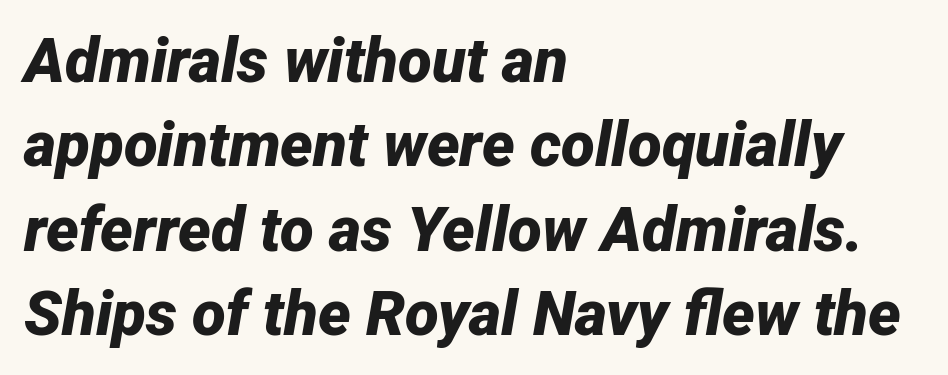
The image shows 62 px bold type, italic (leaning right); set left-aligned, normal line spacing (1.36x), normal letter spacing, not underlined; low stroke contrast and a medium x-height.
